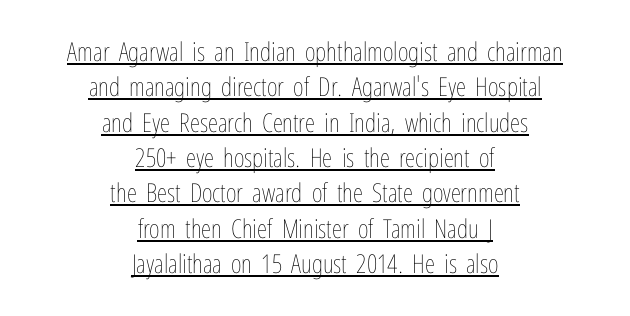
This sample is center-justified, so both line endings float freely. The passage shown is not bold in any degree. Vertical strokes here are truly vertical. Successive baselines arrive at the customary interval. Glyph-to-glyph distance matches everyday printed text. Students, observe the line beneath the letters — that is underlining.
